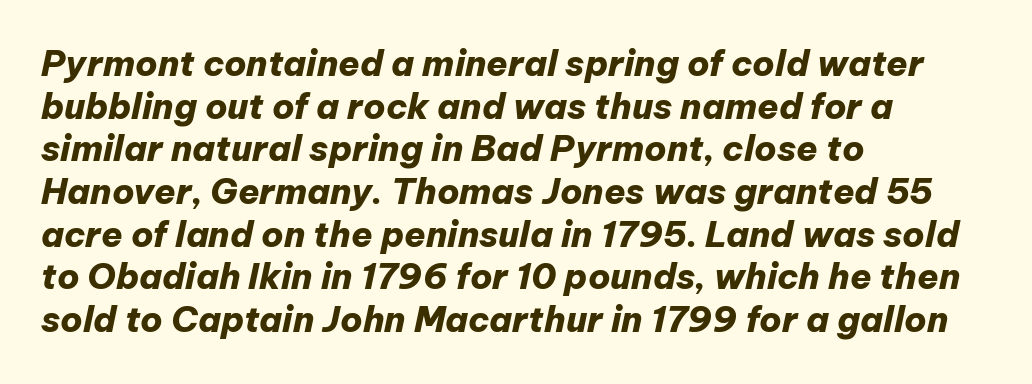
{"italic": "yes", "lean": "right", "slant_degrees": 12, "bold": "yes", "weight": "heavy", "width": "normal", "stroke_contrast": "low", "x_height": "medium", "monospaced": "no", "underline": "no", "align": "left", "line_spacing_ratio": 1.22, "letter_spacing": "normal", "letter_spacing_em": 0.0, "glyph_px": 35}
